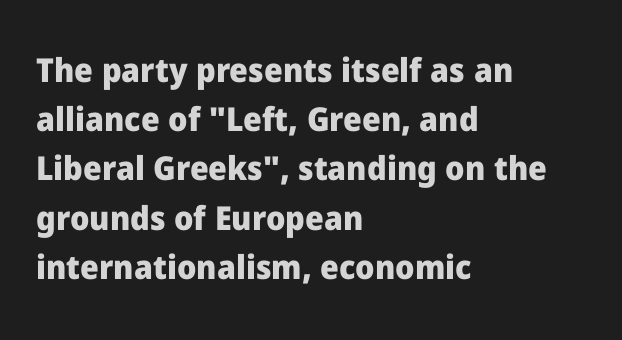
Q: Is the text bold? A: Yes.
Q: Is the text italic (slanted)? A: No, it is upright.
Q: Is the typeface a serif or a sans-serif typeface? A: Sans-serif.
Q: Is the text underlined? A: No.
Q: How is the paragraph aligned? A: Left-aligned.
Q: Is the spacing between letters normal or unusually wide? A: Normal.
Q: Is the spacing between lines tight, normal or loose? A: Normal.
Q: Width (condensed, normal, or wide)? A: Normal.
Q: Stroke contrast? A: Low.
Q: x-height? A: Medium.
Q: Monospaced? A: No.
